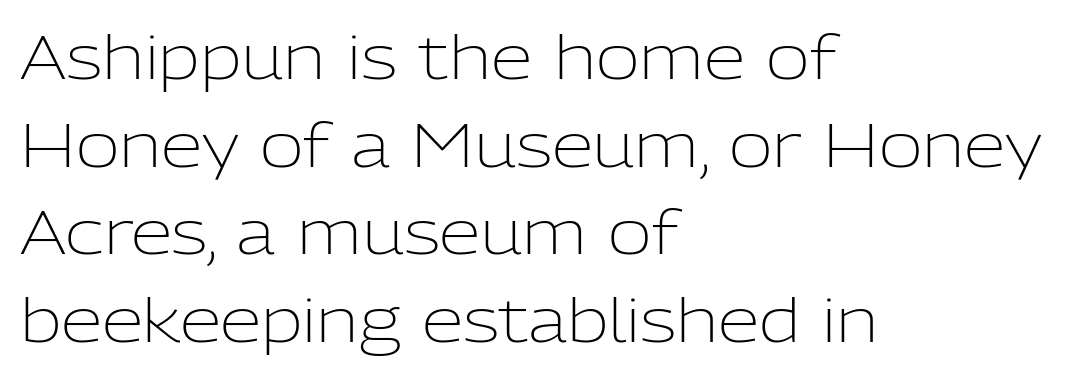
The image shows 60 px light sans-serif type, upright; set left-aligned, normal line spacing (1.46x), normal letter spacing, not underlined; low stroke contrast and a medium x-height.
